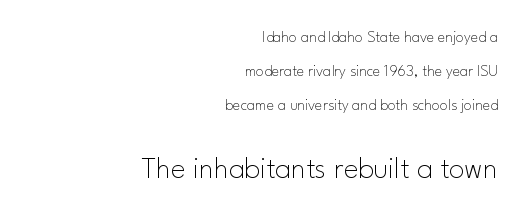
Q: Is the text bold? A: No.
Q: Is the text italic (slanted)? A: No, it is upright.
Q: Is the typeface a serif or a sans-serif typeface? A: Sans-serif.
Q: Is the text underlined? A: No.
Q: How is the paragraph aligned? A: Right-aligned.
Q: Is the spacing between letters normal or unusually wide? A: Normal.
Q: Is the spacing between lines tight, normal or loose? A: Loose.
Q: Which block of text is set in a larger size, the first (top) or the second (bottom)? A: The second (bottom) one.
Q: Width (condensed, normal, or wide)? A: Normal.
Q: Stroke contrast? A: Low.
Q: x-height? A: Small.
Q: Monospaced? A: No.
